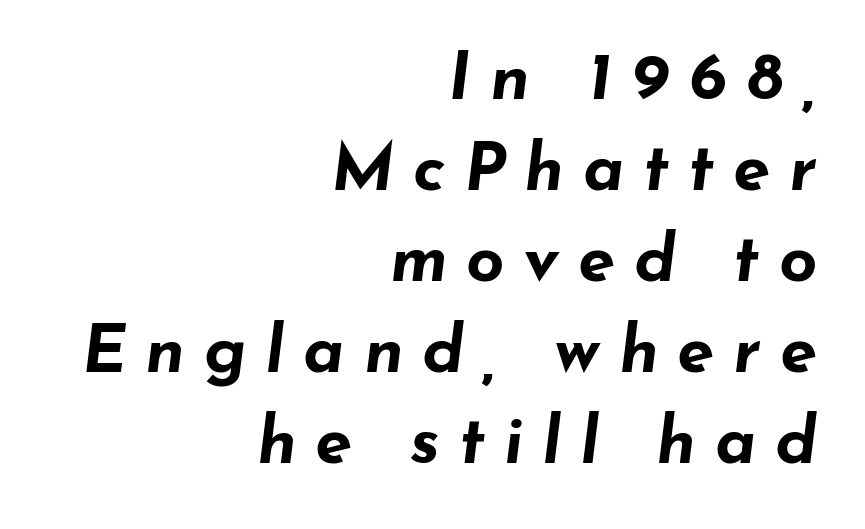
Q: Is the text bold? A: Yes.
Q: Is the text italic (slanted)? A: Yes, it leans right by about 7 degrees.
Q: Is the text underlined? A: No.
Q: How is the paragraph aligned? A: Right-aligned.
Q: Is the spacing between letters normal or unusually wide? A: Unusually wide.
Q: Is the spacing between lines tight, normal or loose? A: Normal.
Q: Width (condensed, normal, or wide)? A: Wide.
Q: Stroke contrast? A: Low.
Q: x-height? A: Small.
Q: Monospaced? A: No.
